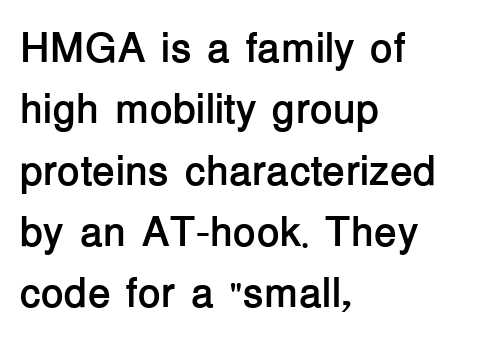
Q: Is the text bold? A: Yes.
Q: Is the text italic (slanted)? A: No, it is upright.
Q: Is the typeface a serif or a sans-serif typeface? A: Sans-serif.
Q: Is the text underlined? A: No.
Q: How is the paragraph aligned? A: Left-aligned.
Q: Is the spacing between letters normal or unusually wide? A: Normal.
Q: Is the spacing between lines tight, normal or loose? A: Normal.
Q: Width (condensed, normal, or wide)? A: Normal.
Q: Stroke contrast? A: Low.
Q: x-height? A: Medium.
Q: Monospaced? A: No.
